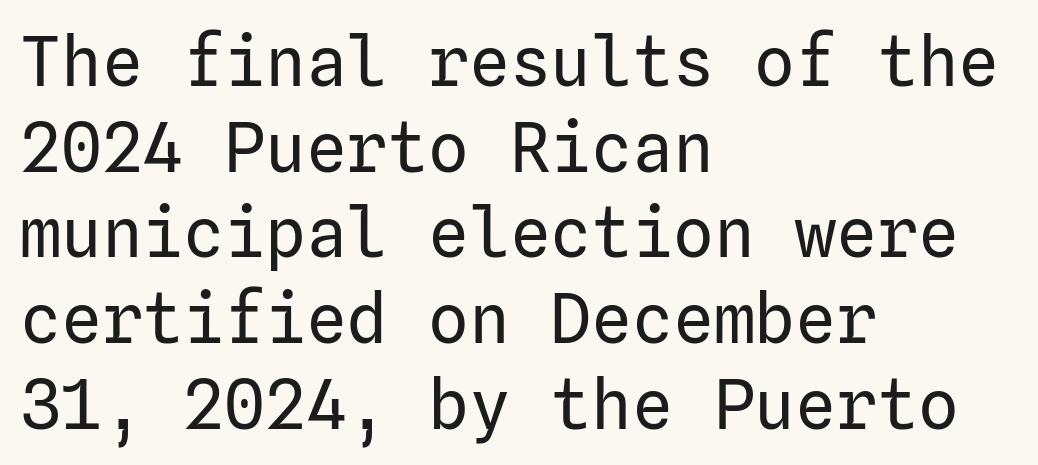
{"serif": "no", "italic": "no", "bold": "no", "weight": "regular", "width": "normal", "stroke_contrast": "low", "x_height": "medium", "underline": "no", "align": "left", "line_spacing": "normal", "line_spacing_ratio": 1.26, "letter_spacing": "normal", "letter_spacing_em": 0.0, "glyph_px": 68}
